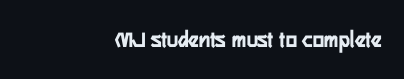
The image shows 24 px text type, upright; set right-aligned, normal letter spacing, not underlined.
